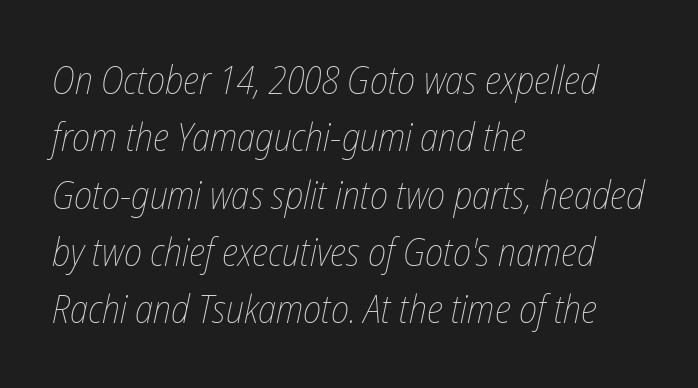
{"italic": "yes", "lean": "right", "slant_degrees": 12, "bold": "no", "weight": "thin", "width": "condensed", "stroke_contrast": "low", "x_height": "medium", "monospaced": "no", "underline": "no", "align": "left", "line_spacing": "normal", "line_spacing_ratio": 1.47, "letter_spacing": "normal", "letter_spacing_em": 0.0, "glyph_px": 39}
